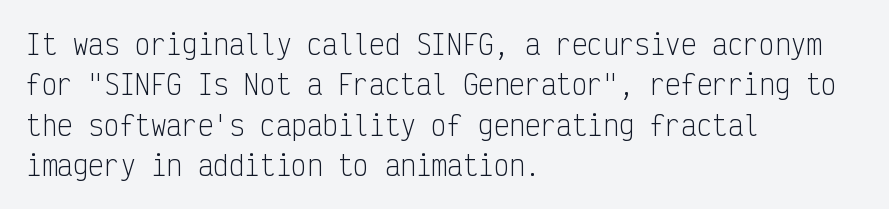
Check the space under the baseline: it is left empty. The type sits square on the baseline with zero lean. Line spacing here is normal. Casual observation: everything's shoved over to the left. Honestly, the letter spacing is just normal — you wouldn't notice it.
